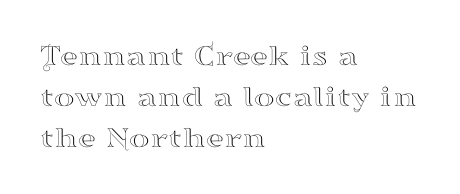
The image shows 31 px wide serif type, upright; set left-aligned, normal line spacing (1.32x), normal letter spacing, not underlined; high stroke contrast and a small x-height.
